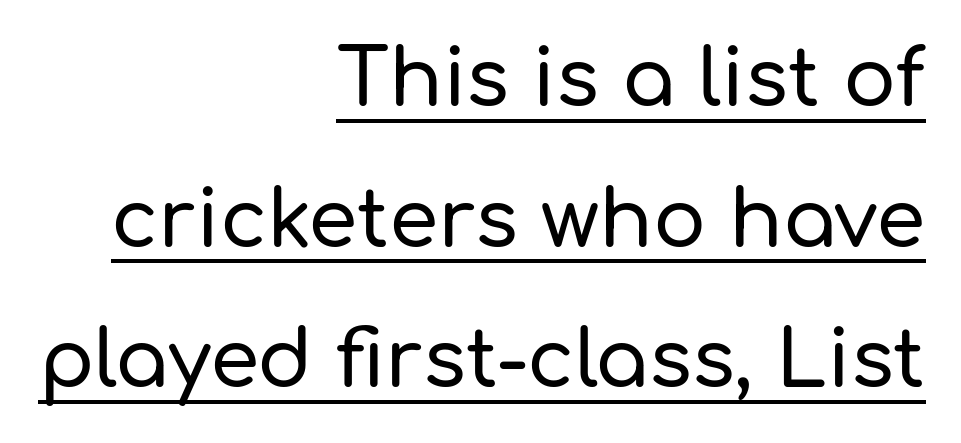
The image shows 79 px sans-serif type, upright; set right-aligned, line spacing 1.78x, normal letter spacing, underlined; low stroke contrast and a medium x-height.
